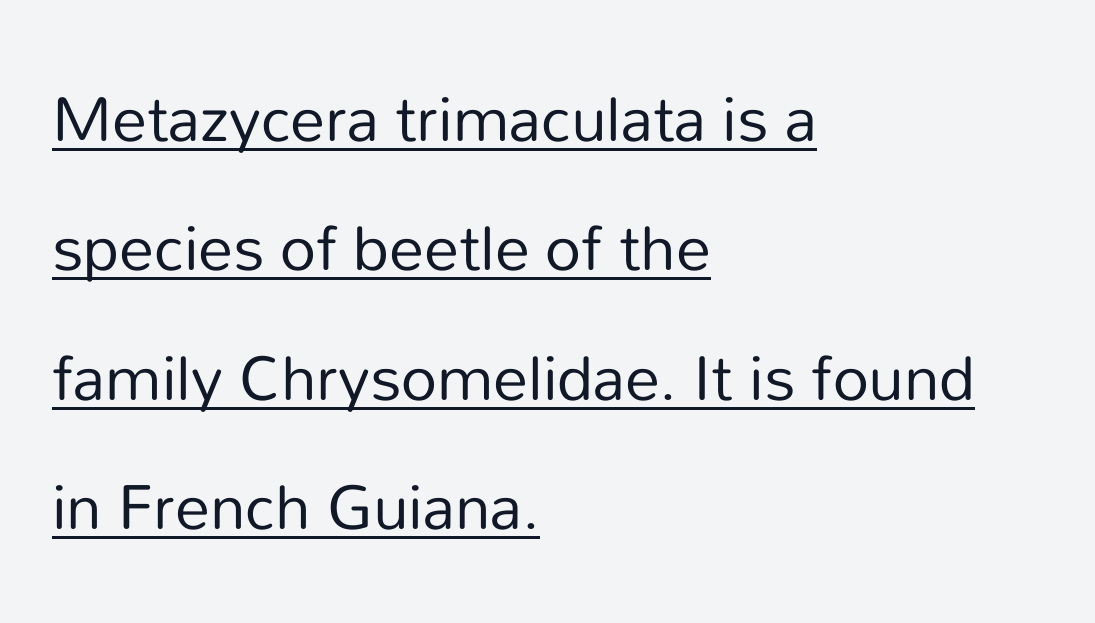
The image shows 70 px regular-weight sans-serif type, upright; set left-aligned, line spacing 1.85x, normal letter spacing, underlined; low stroke contrast and a medium x-height.
